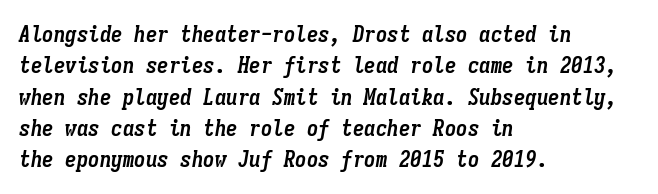
The image shows 23 px bold type, italic (leaning right); set left-aligned, normal line spacing (1.36x), normal letter spacing, not underlined.
